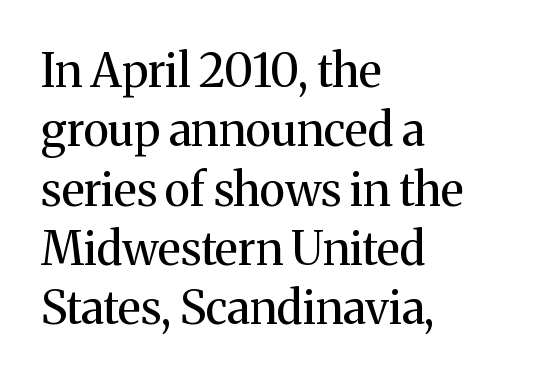
{"serif": "yes", "italic": "no", "bold": "no", "weight": "regular", "width": "normal", "stroke_contrast": "medium", "x_height": "medium", "monospaced": "no", "underline": "no", "align": "left", "line_spacing": "normal", "line_spacing_ratio": 1.29, "letter_spacing": "normal", "letter_spacing_em": 0.0, "glyph_px": 46}
